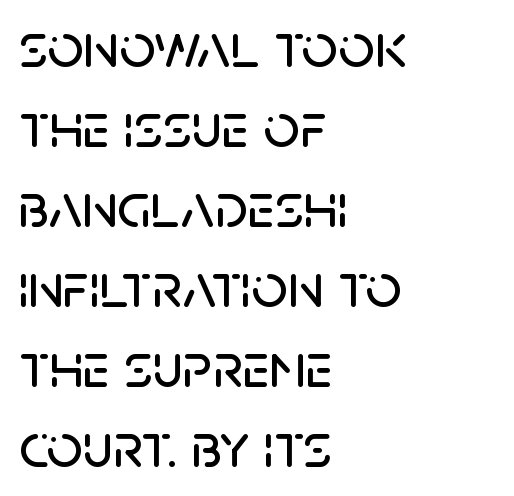
Q: Is the text italic (slanted)? A: No, it is upright.
Q: Is the typeface a serif or a sans-serif typeface? A: Sans-serif.
Q: Is the text underlined? A: No.
Q: How is the paragraph aligned? A: Left-aligned.
Q: Is the spacing between letters normal or unusually wide? A: Normal.
Q: Is the spacing between lines tight, normal or loose? A: Normal.
Q: Width (condensed, normal, or wide)? A: Normal.
Q: Stroke contrast? A: Low.
Q: x-height? A: Large.
Q: Monospaced? A: No.
